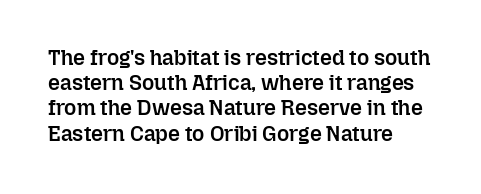
Q: Is the text bold? A: Semi-bold.
Q: Is the text italic (slanted)? A: No, it is upright.
Q: Is the text underlined? A: No.
Q: How is the paragraph aligned? A: Left-aligned.
Q: Is the spacing between letters normal or unusually wide? A: Normal.
